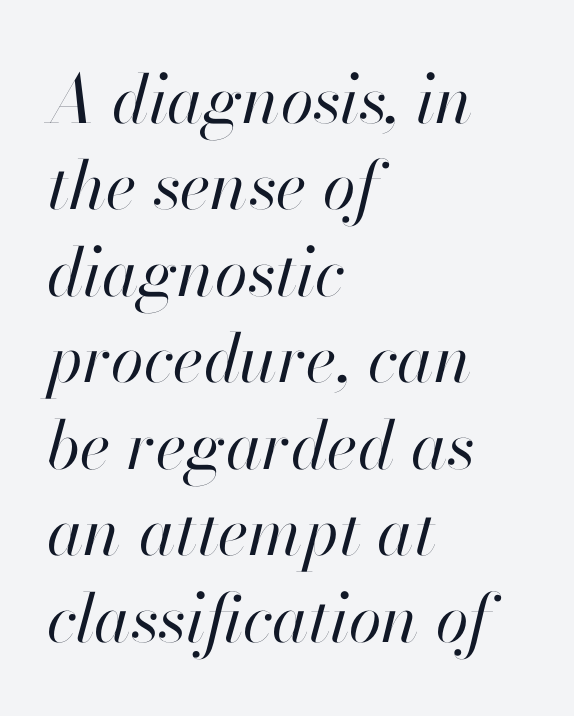
The image shows 67 px regular-weight type, italic (leaning right); set left-aligned, normal line spacing (1.29x), normal letter spacing, not underlined; high stroke contrast and a small x-height.
